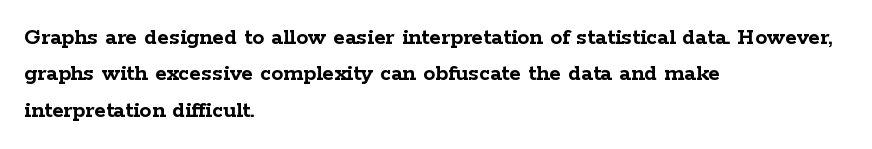
The designer left line spacing at the default. The horizontal fit of the characters is conventional and even. The specimen reads as upright at a glance. The passage shown is not underscored anywhere. The letters are bold, with thick, heavy strokes.
